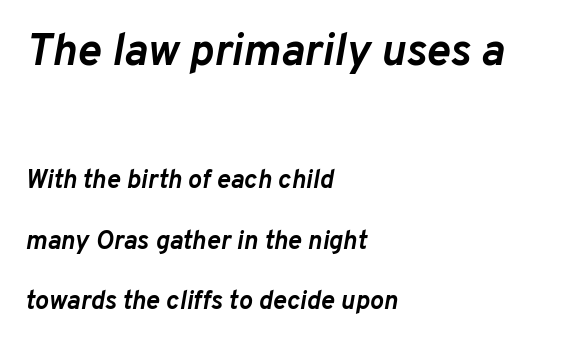
Heft: maximum for text — a bold. Character widths vary here, with narrow letters taking less room than wide ones. Line beginnings align vertically; line endings do not. Only glyphs here, with clear space below each row. You could fit nearly another row in the gap between these rows. Notice how the stems are inclined rather than vertical — that's the hallmark of italics.
